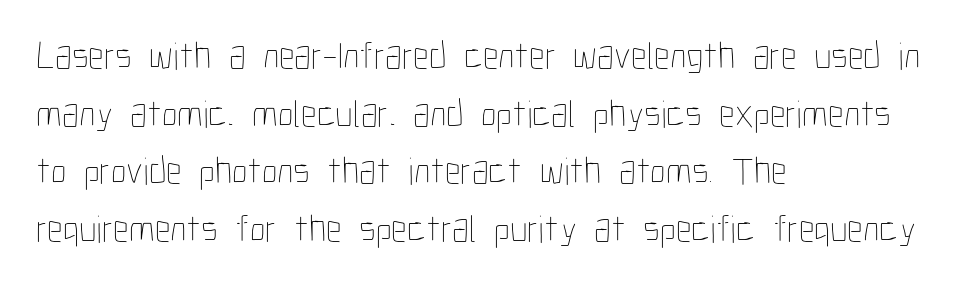
Successive baselines arrive at the customary interval. Is the type heavy? It reads as light-to-regular instead. Decoration check: the copy has no underline. The gaps between neighbouring characters are ordinary and unremarkable.
